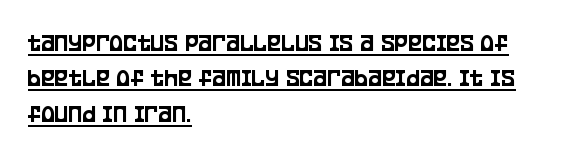
The image shows 26 px text type, upright; set left-aligned, normal line spacing (1.36x), normal letter spacing, underlined.
